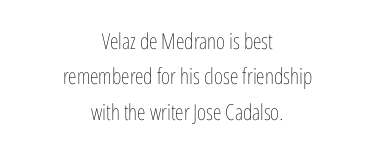
{"italic": "no", "bold": "no", "underline": "no", "align": "center", "line_spacing": "normal", "line_spacing_ratio": 1.61, "letter_spacing": "normal", "letter_spacing_em": 0.0, "glyph_px": 22}
